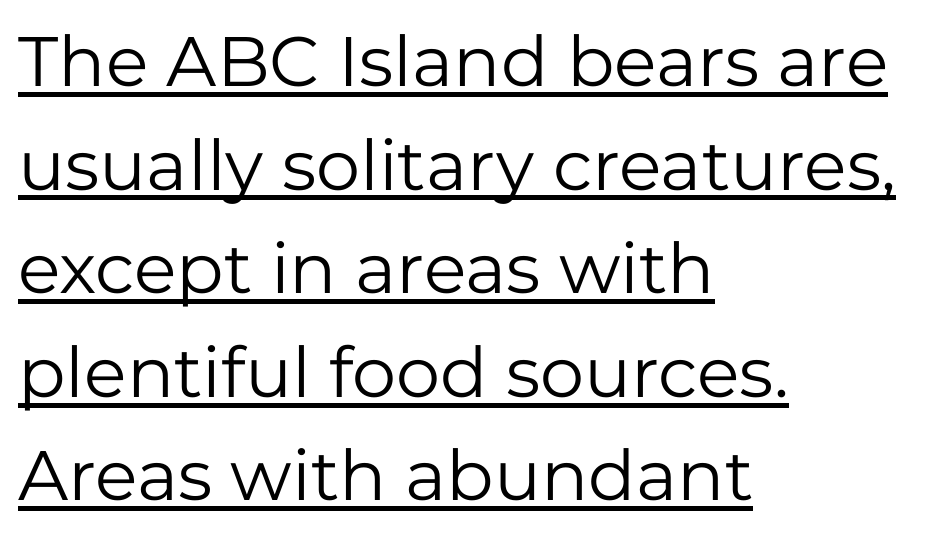
{"serif": "no", "italic": "no", "bold": "no", "weight": "regular", "width": "normal", "stroke_contrast": "low", "x_height": "medium", "monospaced": "no", "underline": "yes", "align": "left", "line_spacing": "normal", "line_spacing_ratio": 1.48, "letter_spacing": "normal", "letter_spacing_em": 0.0, "glyph_px": 70}
